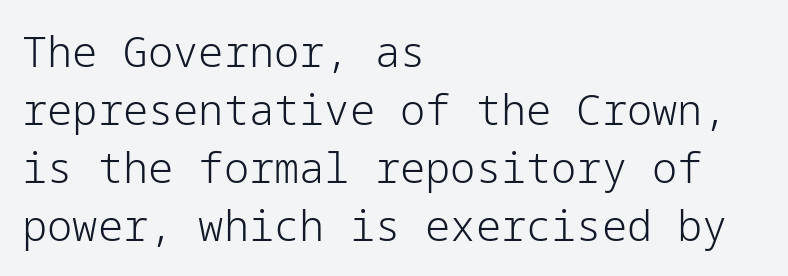
Q: Is the text bold? A: No.
Q: Is the text italic (slanted)? A: No, it is upright.
Q: Is the typeface a serif or a sans-serif typeface? A: Sans-serif.
Q: Is the text underlined? A: No.
Q: How is the paragraph aligned? A: Left-aligned.
Q: Is the spacing between letters normal or unusually wide? A: Normal.
Q: Is the spacing between lines tight, normal or loose? A: Normal.
Q: Width (condensed, normal, or wide)? A: Normal.
Q: Stroke contrast? A: Low.
Q: x-height? A: Medium.
